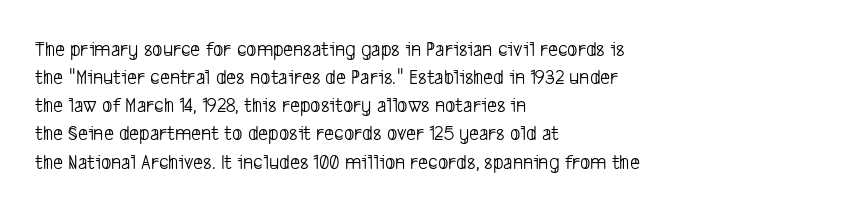
The image shows 22 px text type; set left-aligned, normal line spacing (1.28x), normal letter spacing, not underlined.
